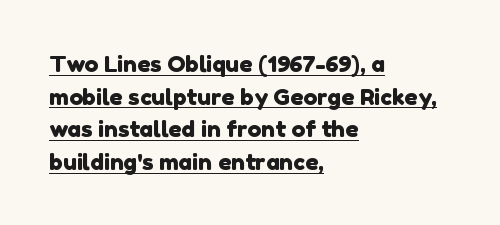
Q: Is the text underlined? A: Yes.
Q: How is the paragraph aligned? A: Left-aligned.
Q: Is the spacing between letters normal or unusually wide? A: Normal.
Q: Is the spacing between lines tight, normal or loose? A: Normal.
